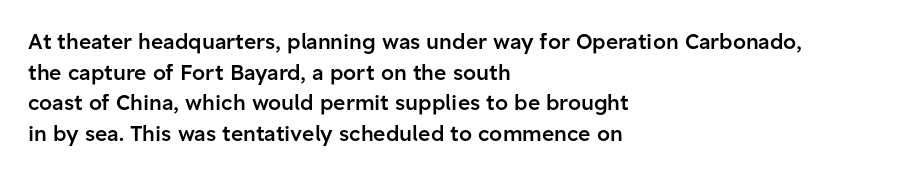
The image shows 21 px text type, upright; set left-aligned, normal line spacing (1.46x), normal letter spacing, not underlined.
